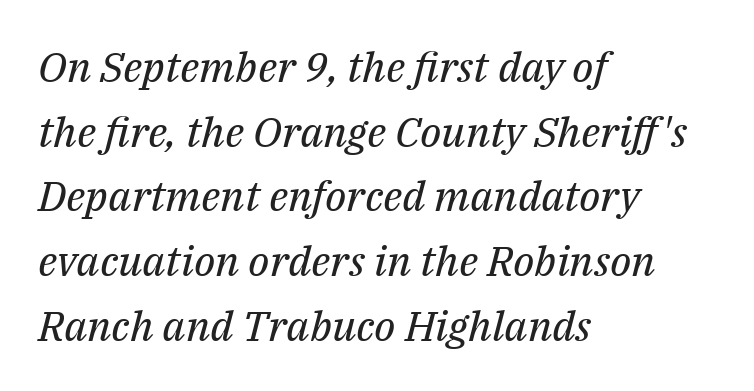
Q: Is the text bold? A: No.
Q: Is the text italic (slanted)? A: Yes, it leans right by about 14 degrees.
Q: Is the typeface a serif or a sans-serif typeface? A: Serif.
Q: Is the text underlined? A: No.
Q: How is the paragraph aligned? A: Left-aligned.
Q: Is the spacing between letters normal or unusually wide? A: Normal.
Q: Is the spacing between lines tight, normal or loose? A: Normal.
Q: Width (condensed, normal, or wide)? A: Normal.
Q: Stroke contrast? A: Medium.
Q: x-height? A: Medium.
Q: Monospaced? A: No.
